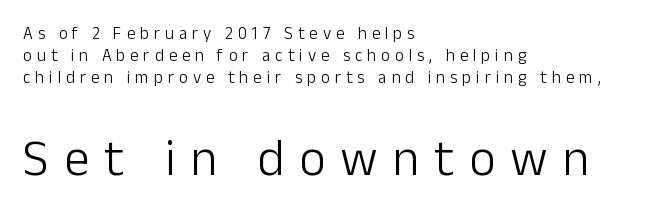
Q: Is the text bold? A: No.
Q: Is the text italic (slanted)? A: No, it is upright.
Q: Is the typeface a serif or a sans-serif typeface? A: Sans-serif.
Q: Is the text underlined? A: No.
Q: How is the paragraph aligned? A: Left-aligned.
Q: Is the spacing between letters normal or unusually wide? A: Unusually wide.
Q: Is the spacing between lines tight, normal or loose? A: Normal.
Q: Which block of text is set in a larger size, the first (top) or the second (bottom)? A: The second (bottom) one.
Q: Width (condensed, normal, or wide)? A: Normal.
Q: Stroke contrast? A: Low.
Q: x-height? A: Medium.
Q: Monospaced? A: No.
